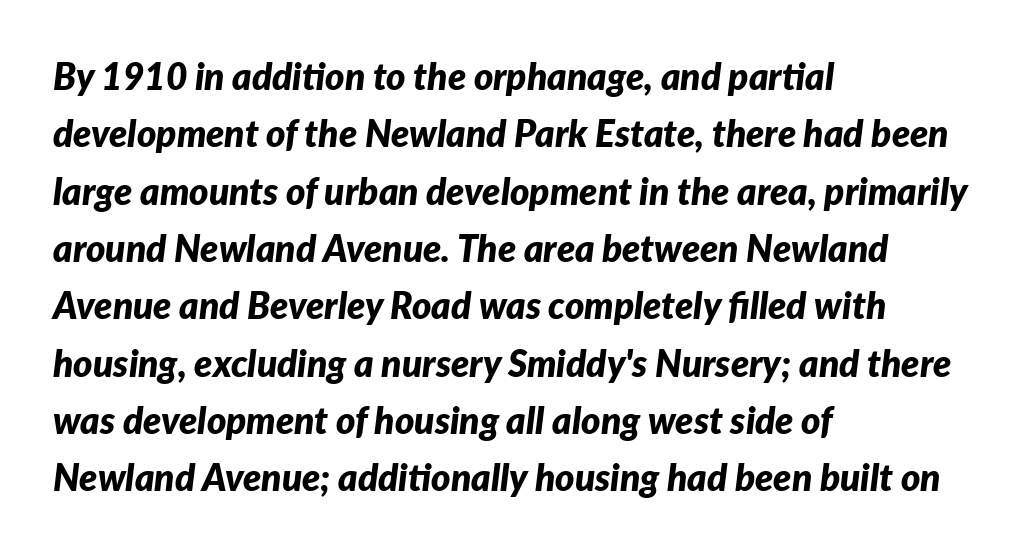
This is oblique type, the kind used for emphasis or titles. These lines are rendered in a variable-pitch font. Horizontally, the lines are justified to the leading edge only. A normal amount of white space separates one row of letters from the next.
